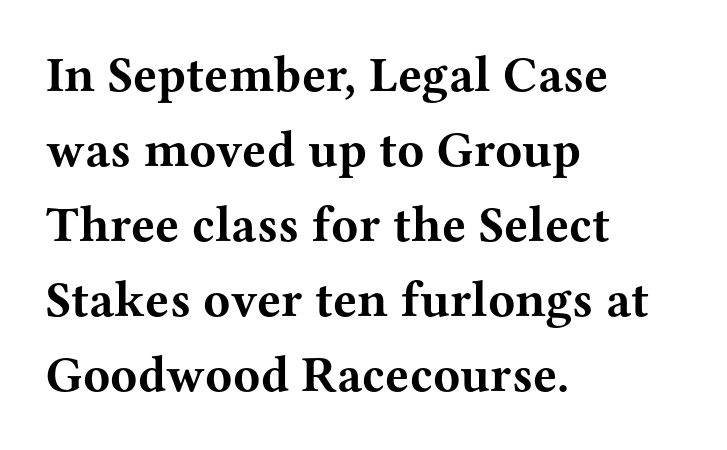
Q: Is the text bold? A: Yes.
Q: Is the text italic (slanted)? A: No, it is upright.
Q: Is the typeface a serif or a sans-serif typeface? A: Serif.
Q: Is the text underlined? A: No.
Q: How is the paragraph aligned? A: Left-aligned.
Q: Is the spacing between letters normal or unusually wide? A: Normal.
Q: Is the spacing between lines tight, normal or loose? A: Normal.
Q: Width (condensed, normal, or wide)? A: Wide.
Q: Stroke contrast? A: Medium.
Q: x-height? A: Medium.
Q: Monospaced? A: No.
